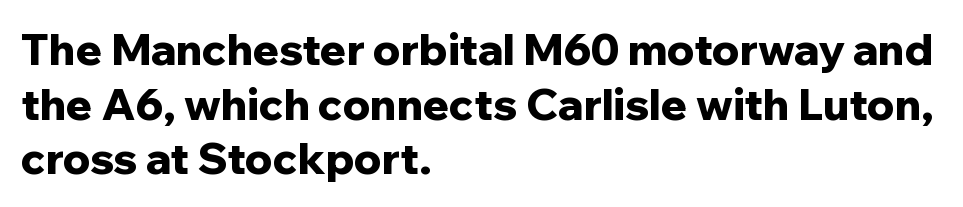
Look at the bottom of the vertical strokes: they stop flat, with no serifs. Alignment: flush left. Horizontal bands of white between lines are of average thickness. Think of a printed novel: that variable character pitch is what you see here.
